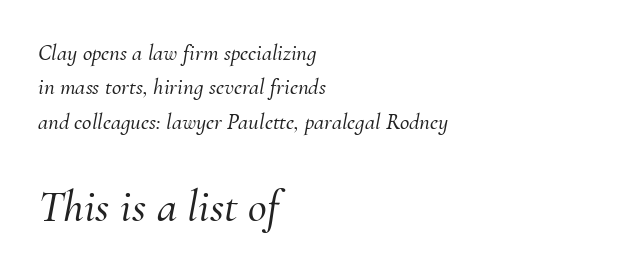
Size hierarchy here favors the trailing block over the leading one. There's an unmistakable incline to the writing here. Compared with typical body copy, the letter spacing here is the same. What's the leading like? Ordinary, nothing unusual.
